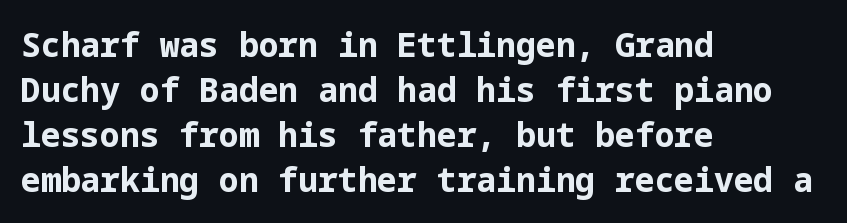
Q: Is the text bold? A: Yes.
Q: Is the text italic (slanted)? A: No, it is upright.
Q: Is the typeface a serif or a sans-serif typeface? A: Sans-serif.
Q: Is the text underlined? A: No.
Q: How is the paragraph aligned? A: Left-aligned.
Q: Is the spacing between letters normal or unusually wide? A: Normal.
Q: Is the spacing between lines tight, normal or loose? A: Normal.
Q: Width (condensed, normal, or wide)? A: Normal.
Q: Stroke contrast? A: Low.
Q: x-height? A: Medium.
